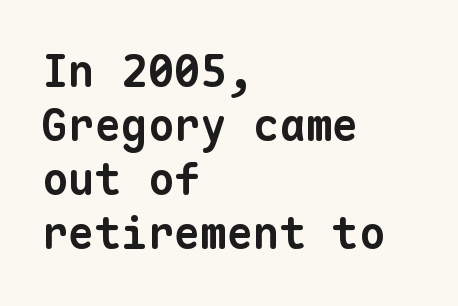
The image shows 44 px bold sans-serif type, monospaced; set left-aligned, line spacing 1.23x, normal letter spacing, not underlined; low stroke contrast and a medium x-height.
